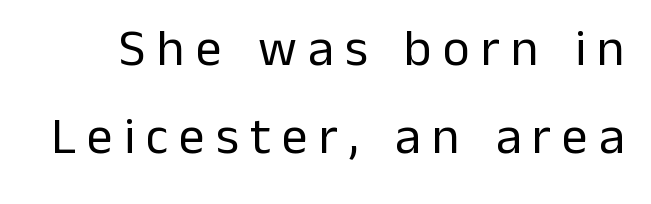
The image shows 52 px regular-weight sans-serif type, upright; set normal line spacing (1.7x), unusually wide letter spacing (+0.21 em), not underlined; low stroke contrast and a medium x-height.
